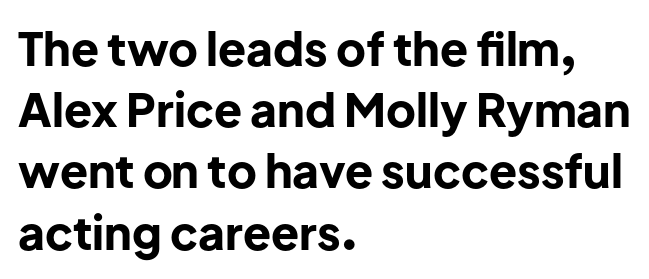
Q: Is the text bold? A: Yes.
Q: Is the text italic (slanted)? A: No, it is upright.
Q: Is the typeface a serif or a sans-serif typeface? A: Sans-serif.
Q: Is the text underlined? A: No.
Q: How is the paragraph aligned? A: Left-aligned.
Q: Is the spacing between letters normal or unusually wide? A: Normal.
Q: Is the spacing between lines tight, normal or loose? A: Normal.
Q: Width (condensed, normal, or wide)? A: Normal.
Q: Stroke contrast? A: Low.
Q: x-height? A: Medium.
Q: Monospaced? A: No.
